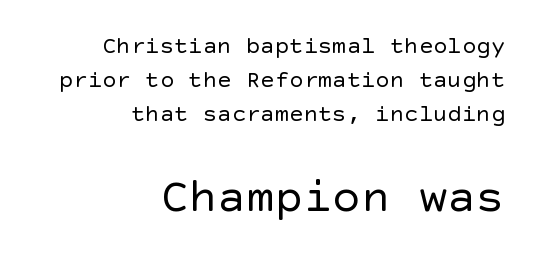
The cut favours lightness, reaching ordinary text weight at its darkest. If you measured baseline to baseline, you'd find a middling distance. Glance below the letters and you will spot only blank space. The composition opens small and finishes big. This sample uses plain, unmodified letter spacing. Caption: multi-line text, flush right, ragged left.
